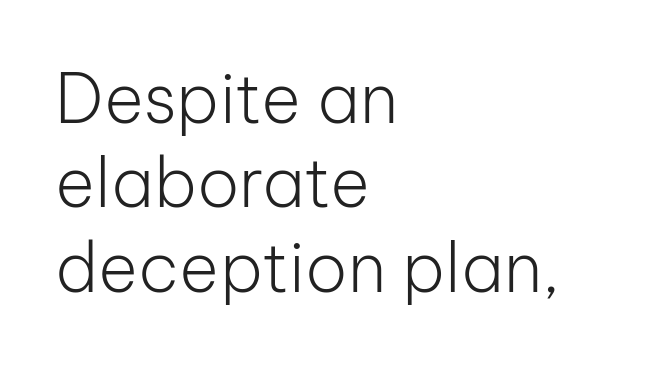
{"serif": "no", "italic": "no", "bold": "no", "weight": "light", "width": "normal", "stroke_contrast": "low", "x_height": "medium", "monospaced": "no", "underline": "no", "align": "left", "line_spacing_ratio": 1.24, "letter_spacing": "normal", "letter_spacing_em": 0.0, "glyph_px": 68}
